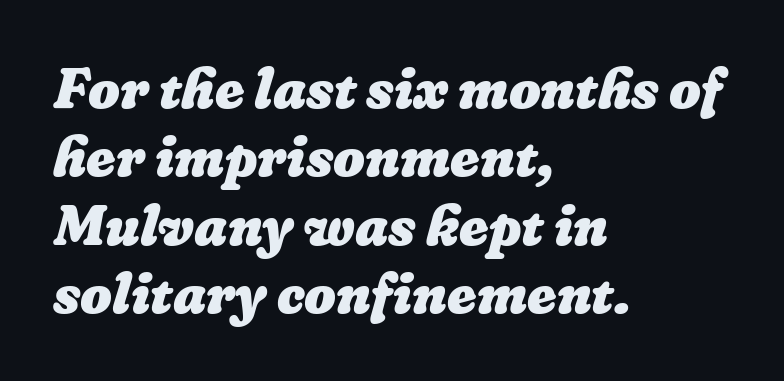
Q: Is the text bold? A: Yes.
Q: Is the text underlined? A: No.
Q: How is the paragraph aligned? A: Left-aligned.
Q: Is the spacing between letters normal or unusually wide? A: Normal.
Q: Width (condensed, normal, or wide)? A: Normal.
Q: Stroke contrast? A: Low.
Q: x-height? A: Medium.
Q: Monospaced? A: No.
